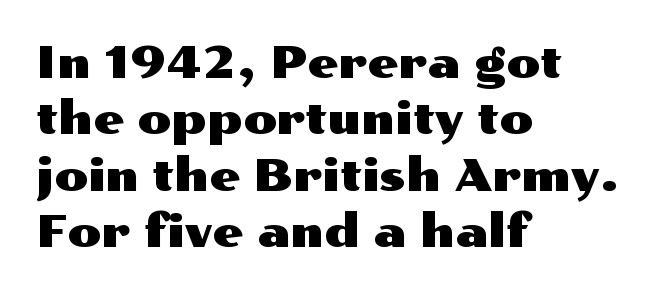
The image shows 44 px wide sans-serif type, upright; set left-aligned, normal line spacing (1.28x), normal letter spacing, not underlined; medium stroke contrast and a medium x-height.
